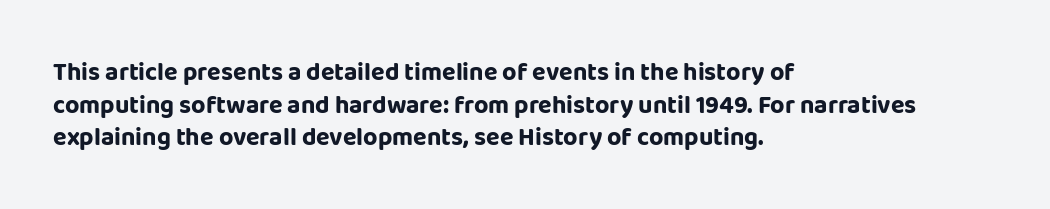
Q: Is the text bold? A: Yes.
Q: Is the text italic (slanted)? A: No, it is upright.
Q: Is the text underlined? A: No.
Q: How is the paragraph aligned? A: Left-aligned.
Q: Is the spacing between letters normal or unusually wide? A: Normal.
Q: Is the spacing between lines tight, normal or loose? A: Normal.
